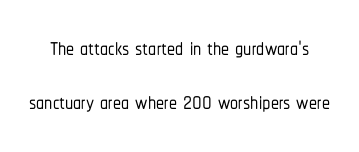
{"serif": "no", "italic": "no", "width": "condensed", "stroke_contrast": "low", "x_height": "medium", "monospaced": "no", "underline": "no", "line_spacing": "normal", "line_spacing_ratio": 1.69, "letter_spacing": "normal", "letter_spacing_em": 0.0, "glyph_px": 32}
